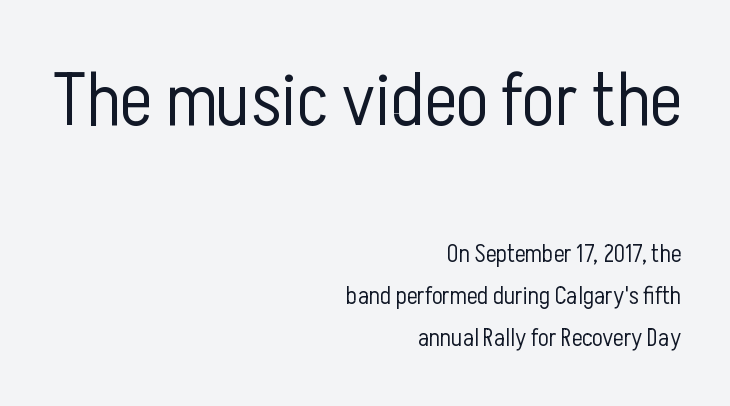
{"serif": "no", "italic": "no", "bold": "no", "weight": "light", "width": "condensed", "stroke_contrast": "low", "x_height": "medium", "monospaced": "no", "underline": "no", "align": "right", "line_spacing": "normal", "line_spacing_ratio": 1.68, "letter_spacing": "normal", "letter_spacing_em": 0.0, "larger_block": "first", "size_ratio": 3.04, "glyph_px": 76}
